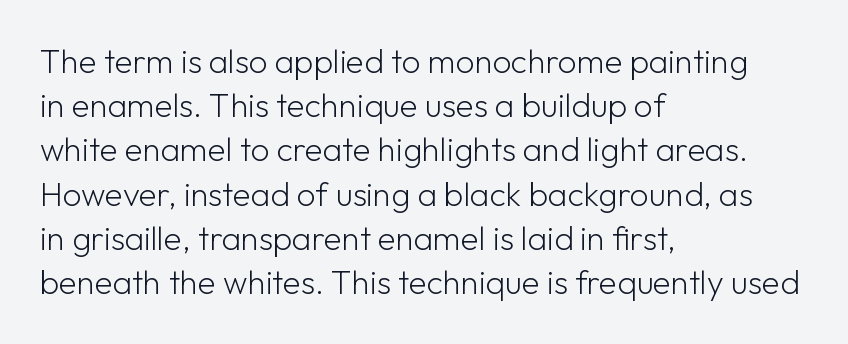
Q: Is the text bold? A: No.
Q: Is the text italic (slanted)? A: No, it is upright.
Q: Is the typeface a serif or a sans-serif typeface? A: Sans-serif.
Q: Is the text underlined? A: No.
Q: How is the paragraph aligned? A: Left-aligned.
Q: Is the spacing between letters normal or unusually wide? A: Normal.
Q: Is the spacing between lines tight, normal or loose? A: Normal.
Q: Width (condensed, normal, or wide)? A: Normal.
Q: Stroke contrast? A: Low.
Q: x-height? A: Medium.
Q: Monospaced? A: No.
